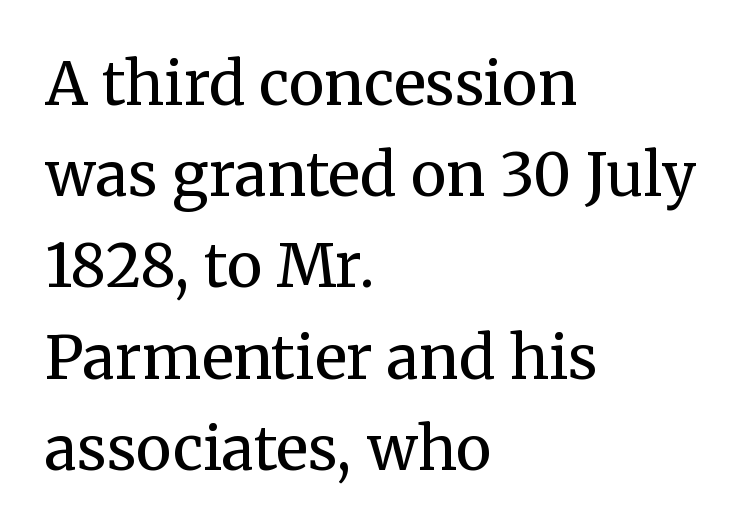
A serif font was chosen for this passage. One glance says typical: line gaps are just what's usual. These lines are rendered in a variable-pitch font. Unlike italic type, these characters show no tilt at all.
